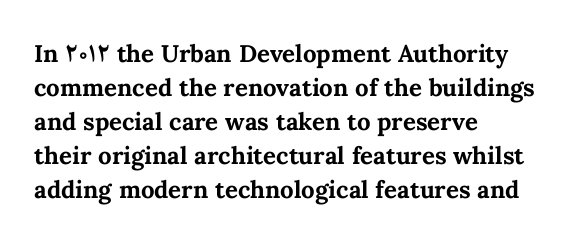
The image shows 24 px bold type, upright; set left-aligned, normal line spacing (1.42x), normal letter spacing, not underlined.
